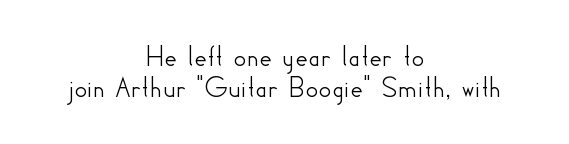
The image shows 31 px sans-serif type, upright; set centered, tight line spacing (0.99x), normal letter spacing, not underlined; low stroke contrast and a small x-height.
